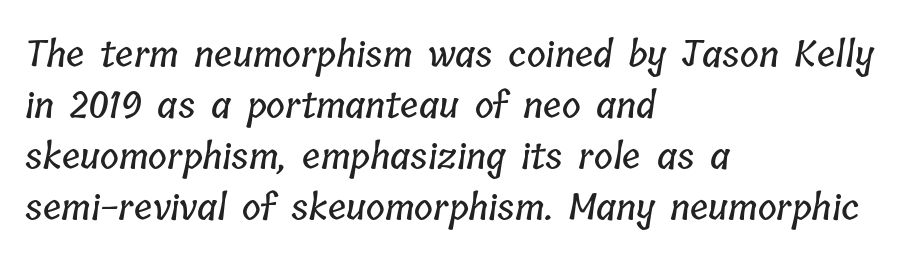
The image shows 36 px condensed type; set left-aligned, normal line spacing (1.42x), normal letter spacing, not underlined; low stroke contrast and a medium x-height.
